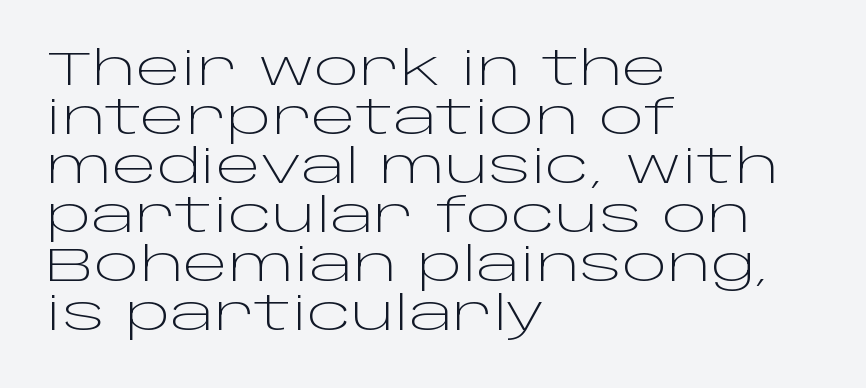
Q: Is the text bold? A: No.
Q: Is the text italic (slanted)? A: No, it is upright.
Q: Is the typeface a serif or a sans-serif typeface? A: Sans-serif.
Q: Is the text underlined? A: No.
Q: How is the paragraph aligned? A: Left-aligned.
Q: Is the spacing between letters normal or unusually wide? A: Normal.
Q: Is the spacing between lines tight, normal or loose? A: Tight.
Q: Width (condensed, normal, or wide)? A: Wide.
Q: Stroke contrast? A: Low.
Q: x-height? A: Large.
Q: Monospaced? A: No.
